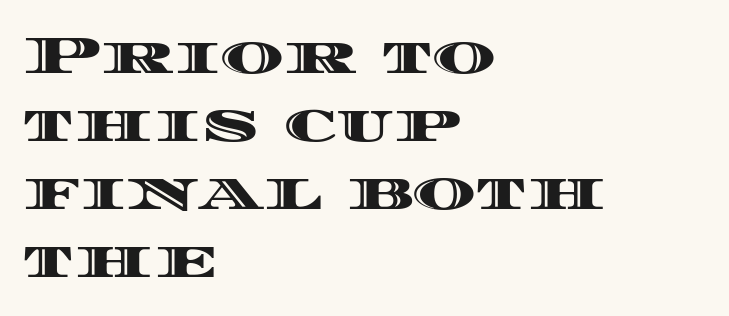
Q: Is the text italic (slanted)? A: No, it is upright.
Q: Is the text underlined? A: No.
Q: How is the paragraph aligned? A: Left-aligned.
Q: Is the spacing between letters normal or unusually wide? A: Normal.
Q: Is the spacing between lines tight, normal or loose? A: Normal.
Q: Width (condensed, normal, or wide)? A: Wide.
Q: x-height? A: Large.
Q: Monospaced? A: No.
